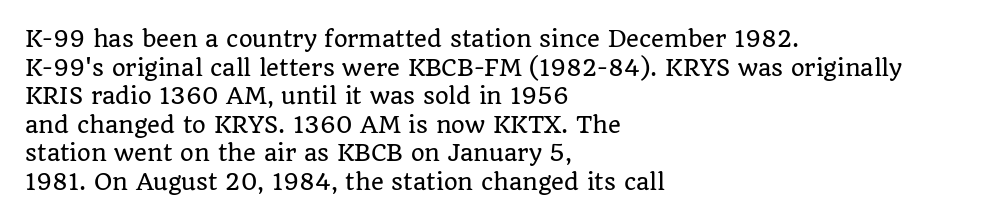
{"italic": "no", "underline": "no", "align": "left", "line_spacing": "normal", "line_spacing_ratio": 1.3, "letter_spacing": "normal", "letter_spacing_em": 0.0, "glyph_px": 22}
